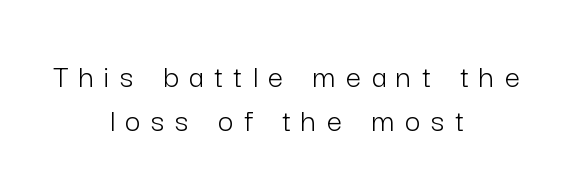
Q: Is the text bold? A: No.
Q: Is the text italic (slanted)? A: No, it is upright.
Q: Is the typeface a serif or a sans-serif typeface? A: Sans-serif.
Q: Is the text underlined? A: No.
Q: How is the paragraph aligned? A: Centered.
Q: Is the spacing between letters normal or unusually wide? A: Unusually wide.
Q: Is the spacing between lines tight, normal or loose? A: Normal.
Q: Width (condensed, normal, or wide)? A: Normal.
Q: Stroke contrast? A: Low.
Q: x-height? A: Medium.
Q: Monospaced? A: No.
